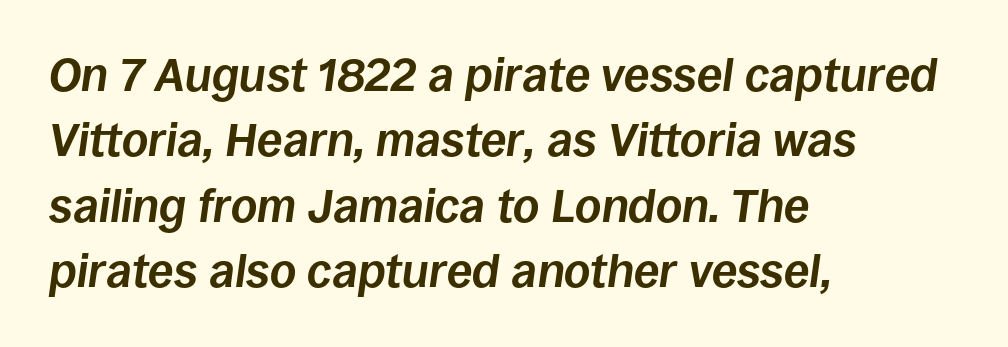
The image shows 46 px bold type, italic (leaning right); set left-aligned, normal line spacing (1.42x), normal letter spacing, not underlined; low stroke contrast and a large x-height.
